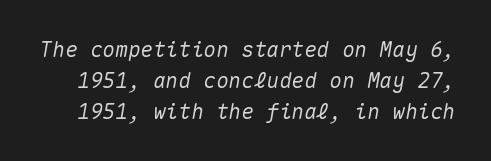
Posture: slanted. No extra tracking has been applied to these lines. Bare-footed words on every line. The line-height multiplier appears to be the usual default.
